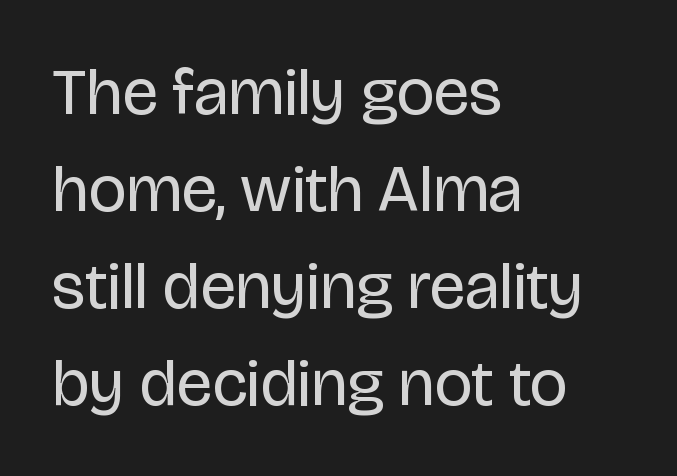
{"serif": "no", "italic": "no", "bold": "no", "weight": "regular", "width": "normal", "stroke_contrast": "low", "x_height": "large", "monospaced": "no", "underline": "no", "align": "left", "line_spacing": "normal", "line_spacing_ratio": 1.47, "letter_spacing": "normal", "letter_spacing_em": 0.0, "glyph_px": 66}
